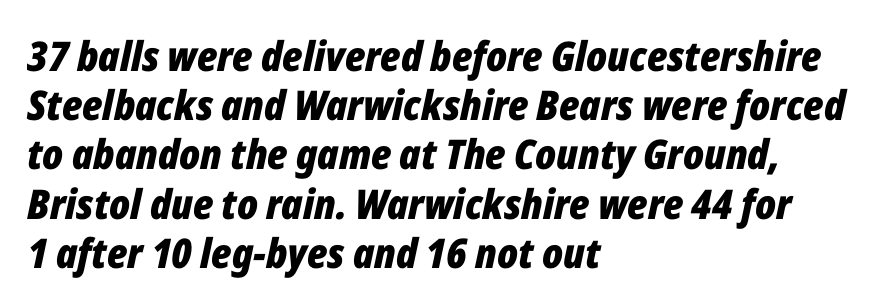
{"italic": "yes", "lean": "right", "slant_degrees": 12, "bold": "yes", "weight": "bold", "width": "condensed", "stroke_contrast": "low", "x_height": "medium", "monospaced": "no", "underline": "no", "align": "left", "line_spacing_ratio": 1.2, "letter_spacing": "normal", "letter_spacing_em": 0.0, "glyph_px": 41}
